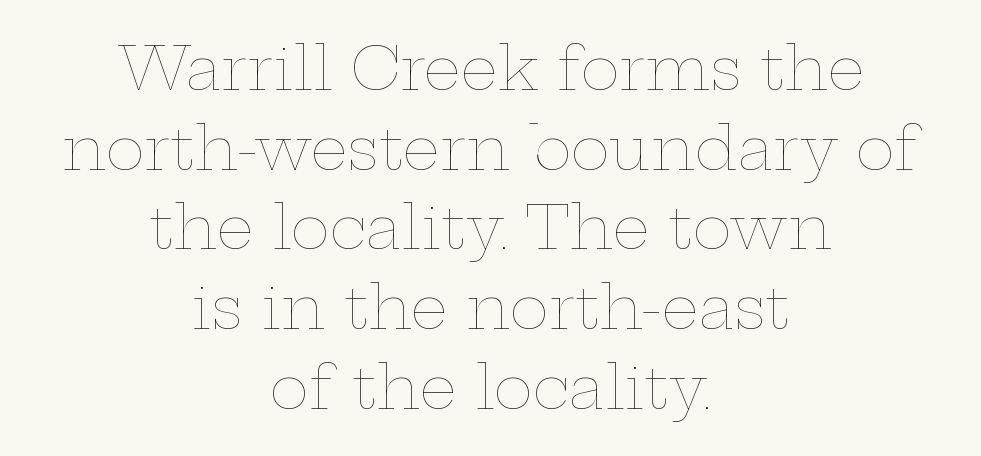
Q: Is the text bold? A: No.
Q: Is the text italic (slanted)? A: No, it is upright.
Q: Is the text underlined? A: No.
Q: How is the paragraph aligned? A: Centered.
Q: Is the spacing between letters normal or unusually wide? A: Normal.
Q: Is the spacing between lines tight, normal or loose? A: Normal.
Q: Width (condensed, normal, or wide)? A: Wide.
Q: Stroke contrast? A: Low.
Q: x-height? A: Medium.
Q: Monospaced? A: No.
